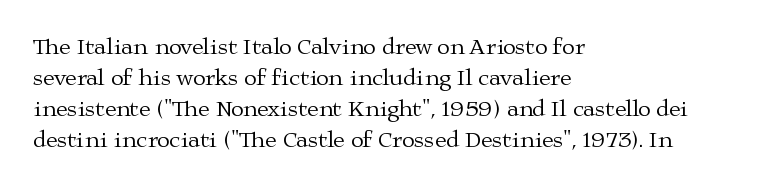
The image shows 23 px text type, upright; set left-aligned, normal line spacing (1.35x), normal letter spacing, not underlined.
